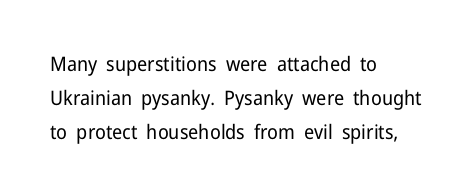
Q: Is the text bold? A: No.
Q: Is the text italic (slanted)? A: No, it is upright.
Q: Is the text underlined? A: No.
Q: How is the paragraph aligned? A: Left-aligned.
Q: Is the spacing between letters normal or unusually wide? A: Normal.
